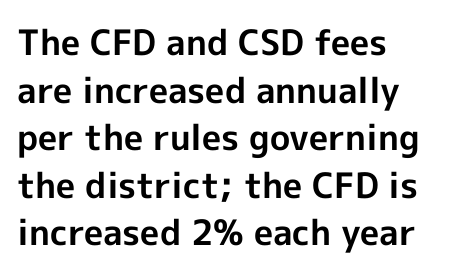
{"serif": "no", "italic": "no", "bold": "yes", "weight": "bold", "width": "normal", "x_height": "medium", "monospaced": "no", "underline": "no", "align": "left", "line_spacing": "normal", "line_spacing_ratio": 1.36, "letter_spacing": "normal", "letter_spacing_em": 0.0, "glyph_px": 35}
